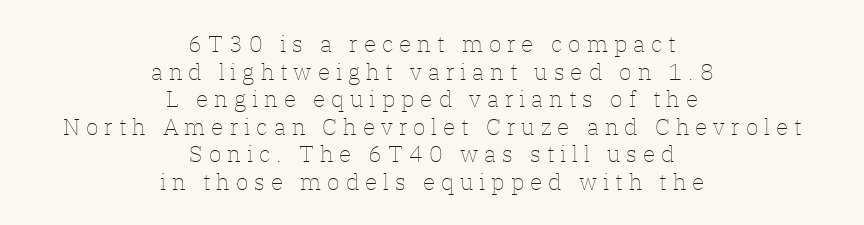
{"italic": "no", "bold": "no", "underline": "no", "align": "center", "line_spacing_ratio": 1.2, "letter_spacing": "wide", "letter_spacing_em": 0.26, "glyph_px": 23}
